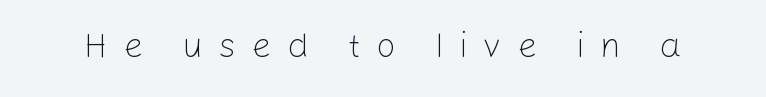
{"serif": "no", "italic": "no", "bold": "no", "weight": "light", "width": "normal", "stroke_contrast": "low", "x_height": "medium", "monospaced": "no", "underline": "no", "letter_spacing": "wide", "letter_spacing_em": 0.44, "glyph_px": 35}
